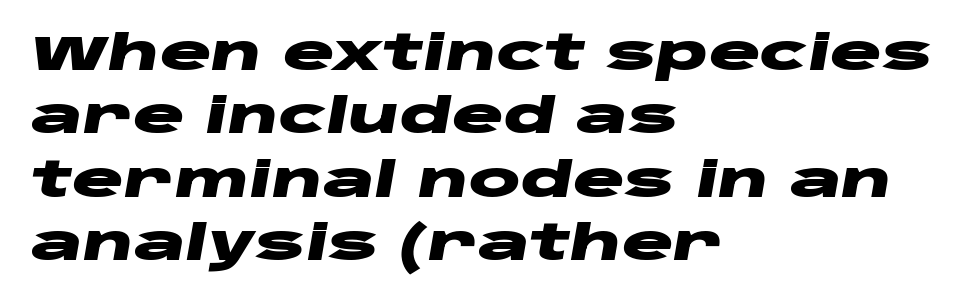
{"italic": "yes", "lean": "right", "slant_degrees": 10, "bold": "yes", "weight": "heavy", "width": "wide", "stroke_contrast": "low", "x_height": "large", "monospaced": "no", "underline": "no", "align": "left", "line_spacing": "normal", "line_spacing_ratio": 1.32, "letter_spacing": "normal", "letter_spacing_em": 0.0, "glyph_px": 48}
